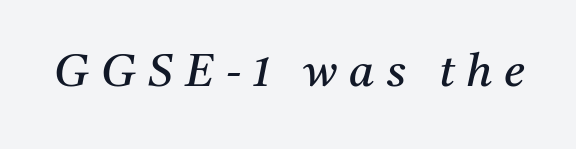
Q: Is the text bold? A: No.
Q: Is the text italic (slanted)? A: Yes, it leans right by about 11 degrees.
Q: Is the typeface a serif or a sans-serif typeface? A: Serif.
Q: Is the text underlined? A: No.
Q: Is the spacing between letters normal or unusually wide? A: Unusually wide.
Q: Width (condensed, normal, or wide)? A: Normal.
Q: Stroke contrast? A: Medium.
Q: x-height? A: Medium.
Q: Monospaced? A: No.
